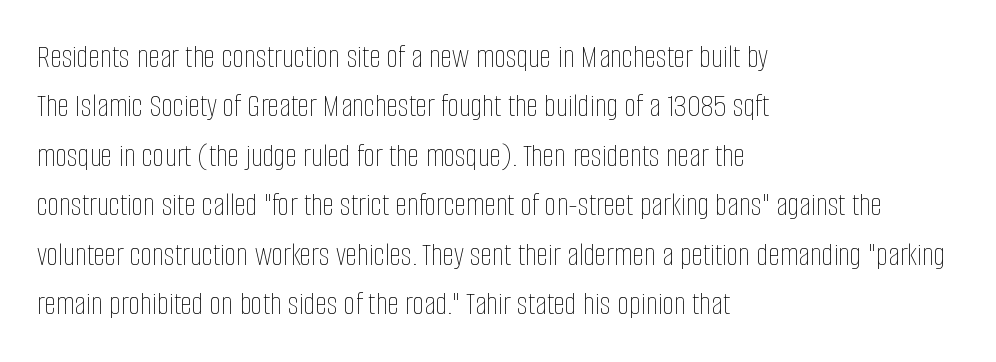
The image shows 33 px thin, condensed type, upright; set left-aligned, normal line spacing (1.5x), normal letter spacing, not underlined; low stroke contrast and a large x-height.
